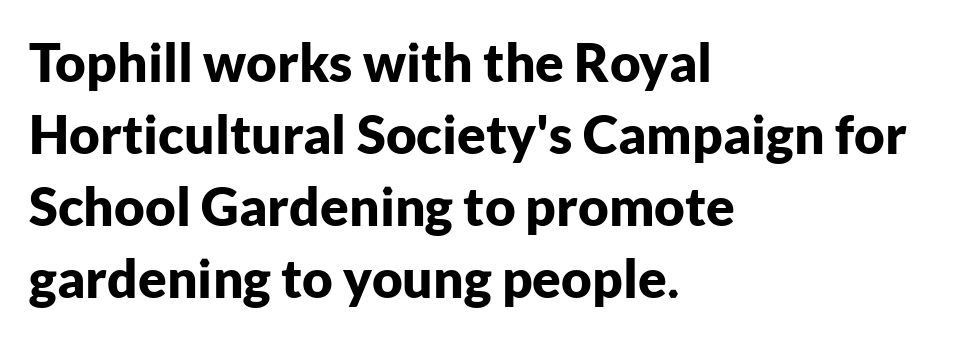
{"serif": "no", "italic": "no", "bold": "yes", "weight": "bold", "width": "normal", "stroke_contrast": "low", "x_height": "medium", "monospaced": "no", "underline": "no", "align": "left", "line_spacing": "normal", "line_spacing_ratio": 1.36, "letter_spacing": "normal", "letter_spacing_em": 0.0, "glyph_px": 53}
